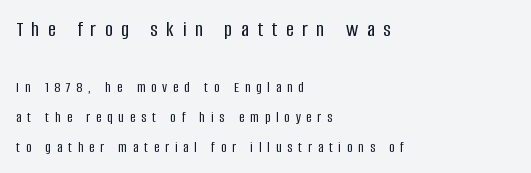
Q: Is the text italic (slanted)? A: No, it is upright.
Q: Is the text underlined? A: No.
Q: How is the paragraph aligned? A: Left-aligned.
Q: Is the spacing between letters normal or unusually wide? A: Unusually wide.
Q: Is the spacing between lines tight, normal or loose? A: Loose.
Q: Which block of text is set in a larger size, the first (top) or the second (bottom)? A: The first (top) one.
